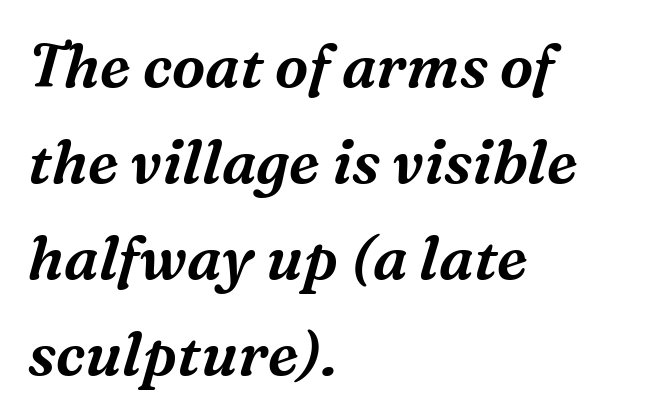
Each new line begins a customary step beneath the previous one. This rendering features lettering with no underline. A serif font was chosen for this passage. Slant detected: the letters are inclined. A typesetter would call this proportional, since set widths differ per character.
